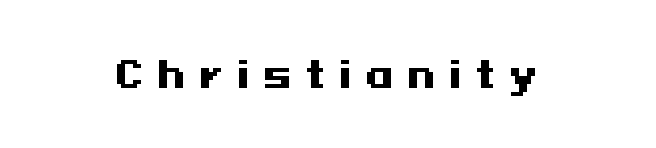
{"serif": "no", "italic": "no", "bold": "yes", "weight": "heavy", "width": "wide", "stroke_contrast": "medium", "x_height": "medium", "underline": "no", "letter_spacing": "wide", "letter_spacing_em": 0.39, "glyph_px": 36}
